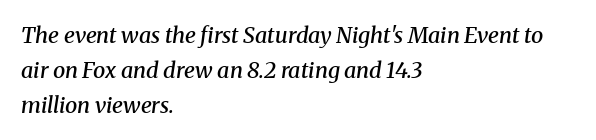
The image shows 22 px text type, italic (leaning right); set left-aligned, normal line spacing (1.59x), normal letter spacing, not underlined.
